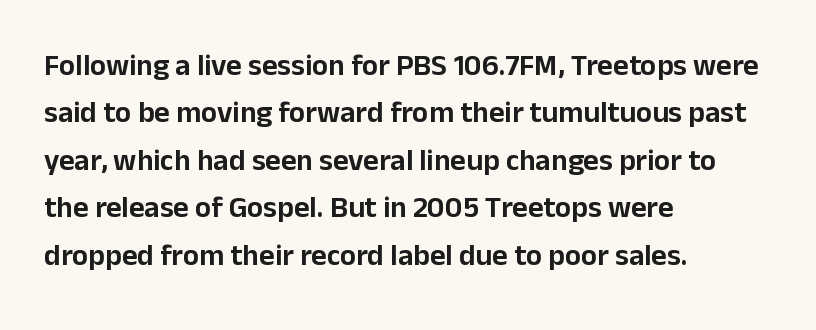
Q: Is the text italic (slanted)? A: No, it is upright.
Q: Is the typeface a serif or a sans-serif typeface? A: Sans-serif.
Q: Is the text underlined? A: No.
Q: How is the paragraph aligned? A: Left-aligned.
Q: Is the spacing between letters normal or unusually wide? A: Normal.
Q: Is the spacing between lines tight, normal or loose? A: Normal.
Q: Width (condensed, normal, or wide)? A: Normal.
Q: Stroke contrast? A: Low.
Q: x-height? A: Medium.
Q: Monospaced? A: No.
